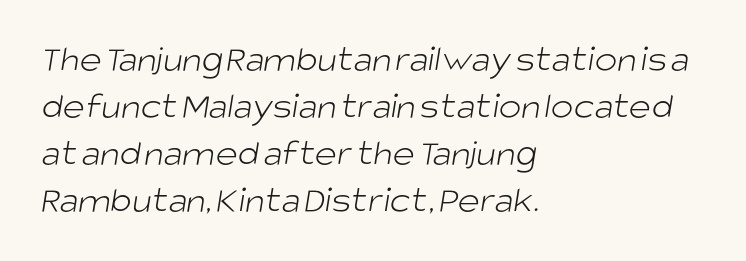
{"serif": "no", "bold": "no", "weight": "light", "width": "normal", "stroke_contrast": "low", "x_height": "large", "monospaced": "no", "underline": "no", "align": "left", "line_spacing_ratio": 1.24, "letter_spacing": "normal", "letter_spacing_em": 0.0, "glyph_px": 38}
